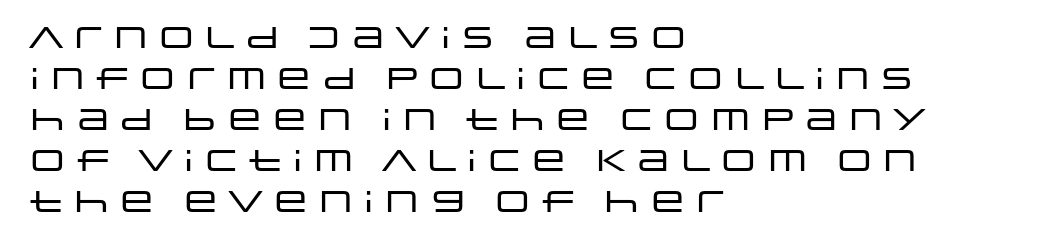
{"serif": "no", "italic": "no", "width": "wide", "stroke_contrast": "low", "x_height": "large", "monospaced": "no", "underline": "no", "align": "left", "line_spacing": "normal", "line_spacing_ratio": 1.37, "letter_spacing": "normal", "letter_spacing_em": 0.0, "glyph_px": 30}
